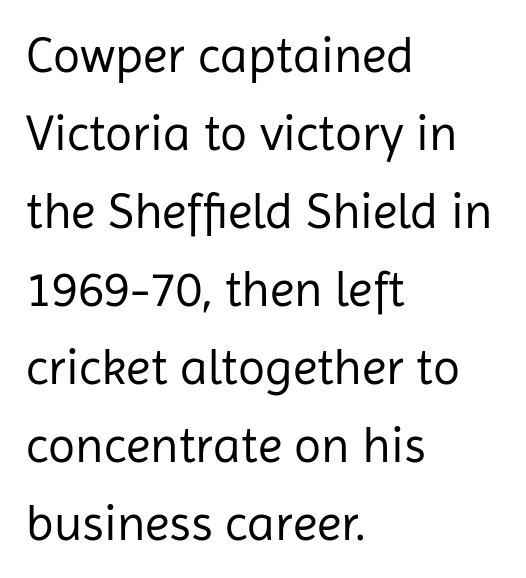
{"serif": "no", "italic": "no", "bold": "no", "weight": "regular", "width": "normal", "stroke_contrast": "low", "x_height": "medium", "monospaced": "no", "underline": "no", "align": "left", "line_spacing": "normal", "line_spacing_ratio": 1.56, "letter_spacing": "normal", "letter_spacing_em": 0.0, "glyph_px": 50}
